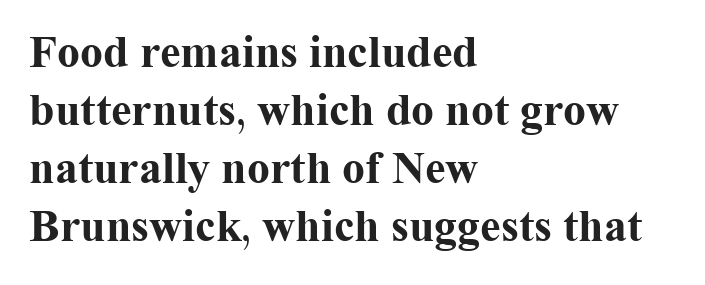
Q: Is the text bold? A: Yes.
Q: Is the text italic (slanted)? A: No, it is upright.
Q: Is the typeface a serif or a sans-serif typeface? A: Serif.
Q: Is the text underlined? A: No.
Q: How is the paragraph aligned? A: Left-aligned.
Q: Is the spacing between letters normal or unusually wide? A: Normal.
Q: Is the spacing between lines tight, normal or loose? A: Normal.
Q: Width (condensed, normal, or wide)? A: Normal.
Q: Stroke contrast? A: Medium.
Q: x-height? A: Medium.
Q: Monospaced? A: No.
